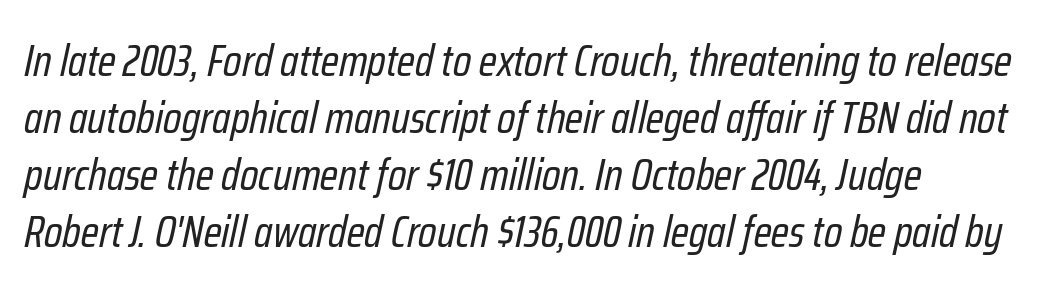
{"italic": "yes", "lean": "right", "slant_degrees": 12, "bold": "no", "weight": "regular", "width": "condensed", "stroke_contrast": "low", "x_height": "medium", "monospaced": "no", "underline": "no", "align": "left", "line_spacing": "normal", "line_spacing_ratio": 1.27, "letter_spacing": "normal", "letter_spacing_em": 0.0, "glyph_px": 45}
